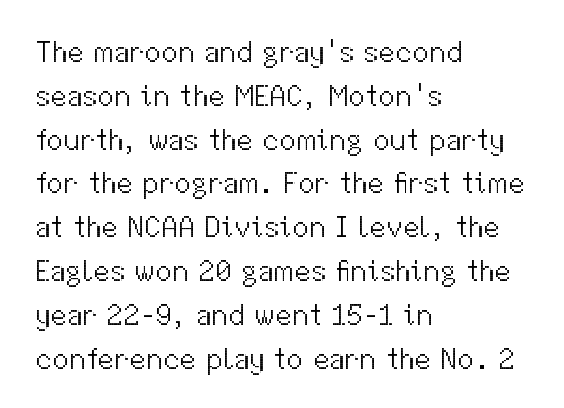
Font category for this specimen: sans-serif. If you drew a ruler down the left edge, every line would touch it. The area under the type is left untouched. Character widths vary here, with narrow letters taking less room than wide ones.
